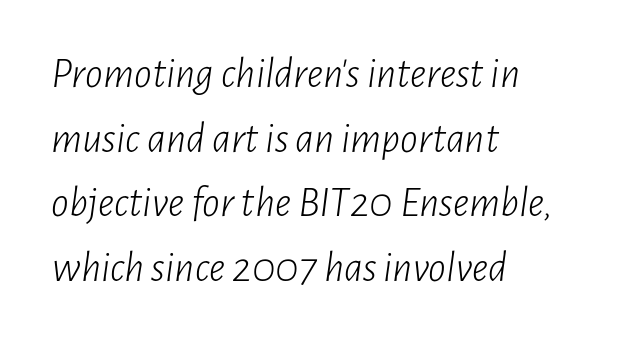
{"italic": "yes", "lean": "right", "slant_degrees": 7, "bold": "no", "weight": "light", "width": "condensed", "stroke_contrast": "low", "x_height": "medium", "monospaced": "no", "underline": "no", "align": "left", "line_spacing": "normal", "line_spacing_ratio": 1.47, "letter_spacing": "normal", "letter_spacing_em": 0.0, "glyph_px": 44}
